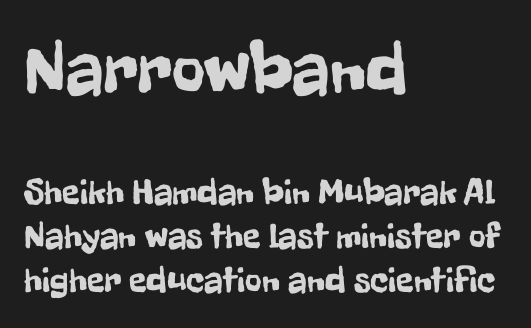
{"serif": "no", "italic": "no", "width": "condensed", "stroke_contrast": "low", "x_height": "medium", "monospaced": "no", "underline": "no", "align": "left", "line_spacing_ratio": 1.22, "letter_spacing": "normal", "letter_spacing_em": 0.0, "larger_block": "first", "size_ratio": 2.0, "glyph_px": 72}
